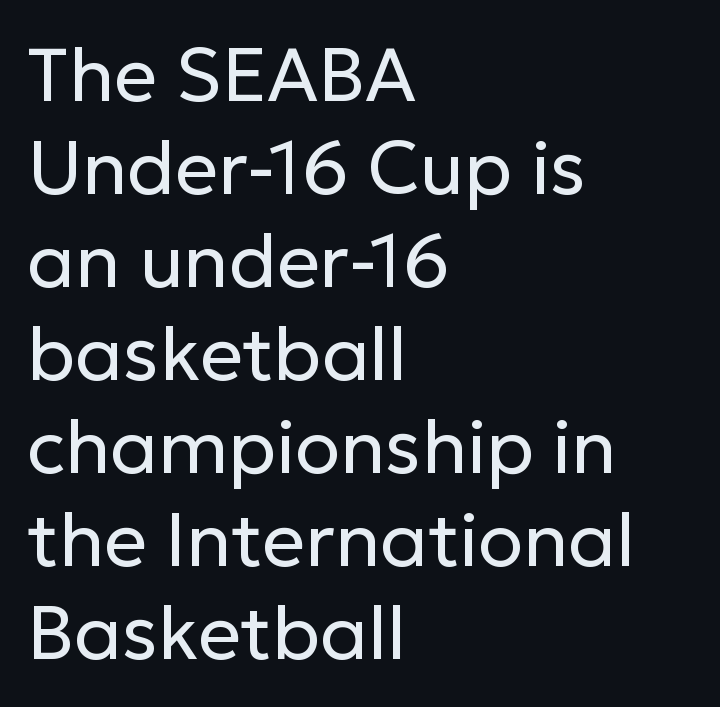
The image shows 75 px regular-weight sans-serif type, upright; set left-aligned, line spacing 1.24x, normal letter spacing, not underlined; low stroke contrast and a medium x-height.
